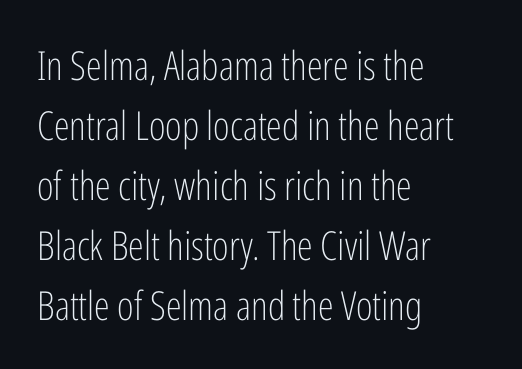
The rendering uses natural spacing where letterforms have individual widths. Designer's note — italics off, roman on. Every row of glyphs begins at an identical x-position on the left. Rule under the text: the space is simply empty. The strokes carry an ordinary text weight at most.
